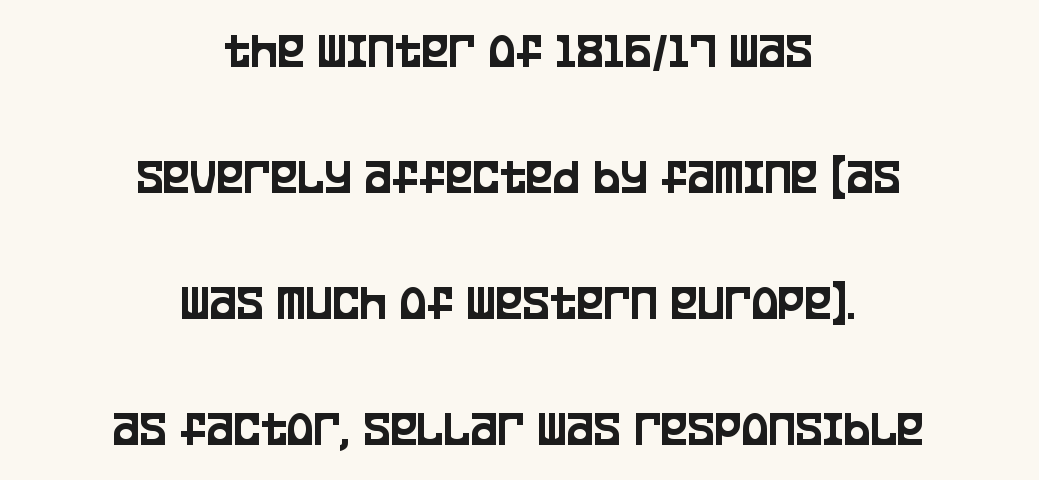
This is the regular roman posture of the typeface. Standard letterfit; no display-style spreading of the glyphs. Plain, unruled lines of type. These lines are centered, leaving both edges ragged.
